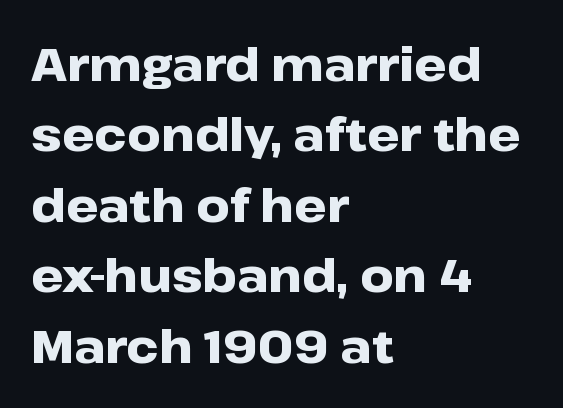
Q: Is the text bold? A: Yes.
Q: Is the text italic (slanted)? A: No, it is upright.
Q: Is the typeface a serif or a sans-serif typeface? A: Sans-serif.
Q: Is the text underlined? A: No.
Q: How is the paragraph aligned? A: Left-aligned.
Q: Is the spacing between letters normal or unusually wide? A: Normal.
Q: Is the spacing between lines tight, normal or loose? A: Normal.
Q: Width (condensed, normal, or wide)? A: Wide.
Q: Stroke contrast? A: Low.
Q: x-height? A: Medium.
Q: Monospaced? A: No.
